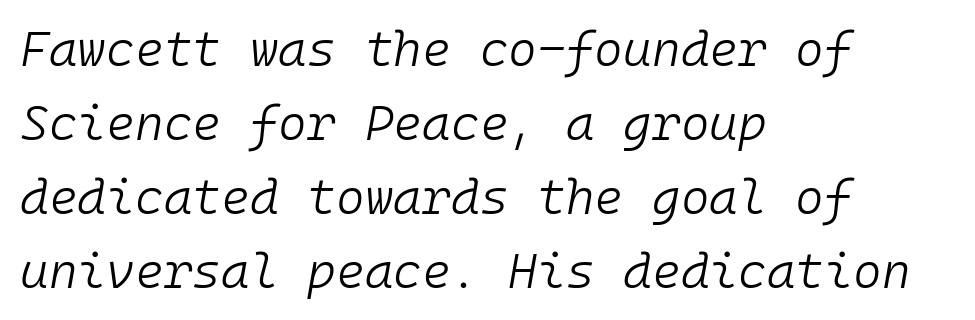
Q: Is the text bold? A: No.
Q: Is the text italic (slanted)? A: Yes, it leans right by about 10 degrees.
Q: Is the text underlined? A: No.
Q: How is the paragraph aligned? A: Left-aligned.
Q: Is the spacing between letters normal or unusually wide? A: Normal.
Q: Is the spacing between lines tight, normal or loose? A: Normal.
Q: Width (condensed, normal, or wide)? A: Normal.
Q: Stroke contrast? A: Low.
Q: x-height? A: Medium.
Q: Monospaced? A: Yes.
